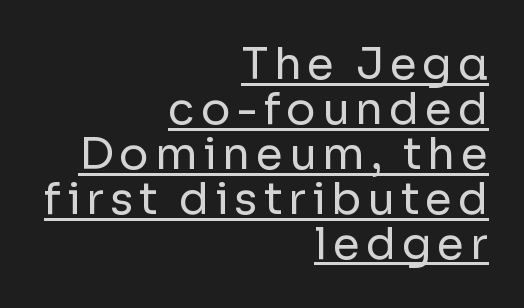
Q: Is the text bold? A: No.
Q: Is the text italic (slanted)? A: No, it is upright.
Q: Is the typeface a serif or a sans-serif typeface? A: Sans-serif.
Q: Is the text underlined? A: Yes.
Q: How is the paragraph aligned? A: Right-aligned.
Q: Is the spacing between lines tight, normal or loose? A: Tight.
Q: Width (condensed, normal, or wide)? A: Normal.
Q: Stroke contrast? A: Low.
Q: x-height? A: Medium.
Q: Monospaced? A: No.
